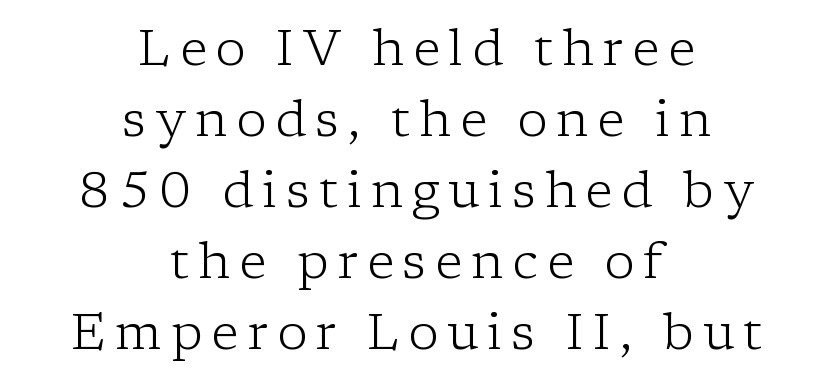
{"serif": "yes", "italic": "no", "bold": "no", "weight": "light", "width": "normal", "stroke_contrast": "low", "x_height": "medium", "monospaced": "no", "underline": "no", "align": "center", "line_spacing": "normal", "line_spacing_ratio": 1.42, "glyph_px": 50}
